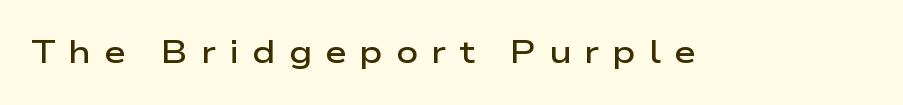
The image shows 31 px semibold, wide sans-serif type, upright; set unusually wide letter spacing (+0.42 em), not underlined; low stroke contrast and a medium x-height.
